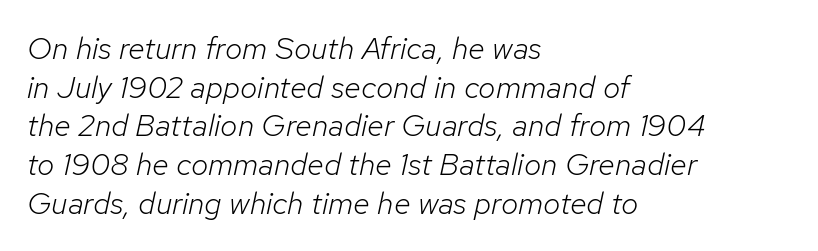
Rule under the text: the space is simply empty. The gaps between neighbouring characters are ordinary and unremarkable. Quick note: italic. Looks like regular typesetting: each glyph gets only the width it needs. Unbolded letterforms with no extra heft. Typeset ragged right — the left edge is the straight one.
